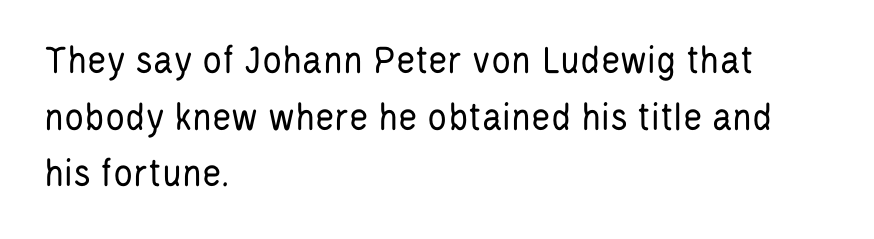
The image shows 41 px regular-weight, condensed sans-serif type, upright; set left-aligned, normal line spacing (1.38x), normal letter spacing, not underlined; low stroke contrast and a large x-height.
